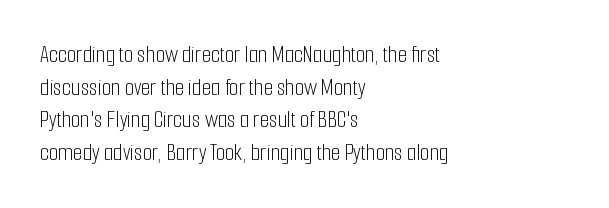
{"italic": "no", "bold": "no", "underline": "no", "align": "left", "line_spacing": "normal", "line_spacing_ratio": 1.36, "letter_spacing": "normal", "letter_spacing_em": 0.0, "glyph_px": 24}
